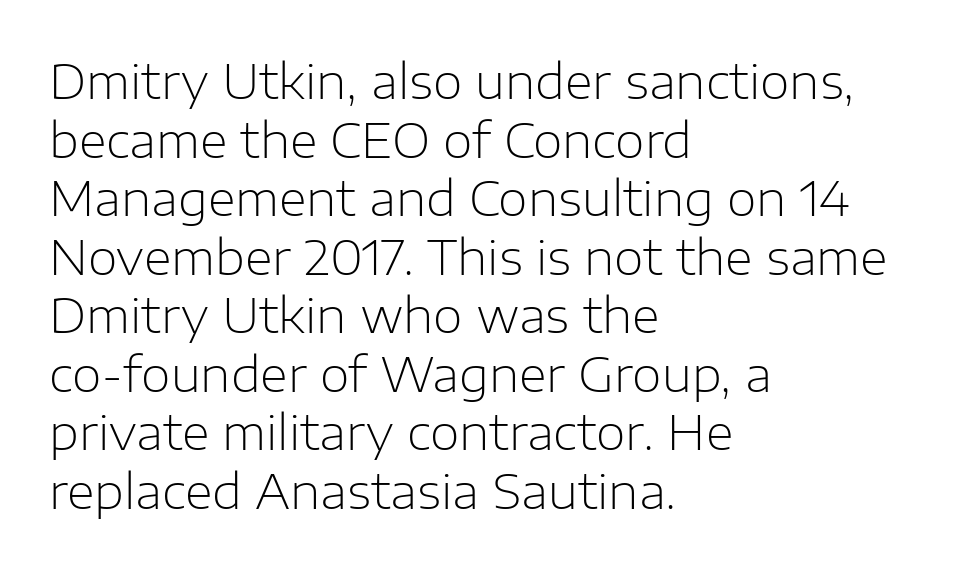
Q: Is the text bold? A: No.
Q: Is the text italic (slanted)? A: No, it is upright.
Q: Is the typeface a serif or a sans-serif typeface? A: Sans-serif.
Q: Is the text underlined? A: No.
Q: How is the paragraph aligned? A: Left-aligned.
Q: Is the spacing between letters normal or unusually wide? A: Normal.
Q: Width (condensed, normal, or wide)? A: Normal.
Q: Stroke contrast? A: Low.
Q: x-height? A: Medium.
Q: Monospaced? A: No.
